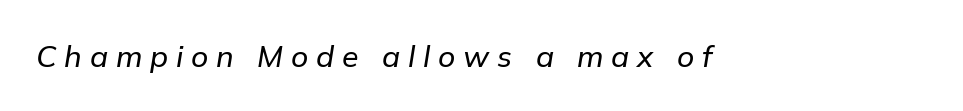
The image shows 30 px text type, italic (leaning right); set unusually wide letter spacing (+0.26 em), not underlined; low stroke contrast and a medium x-height.
